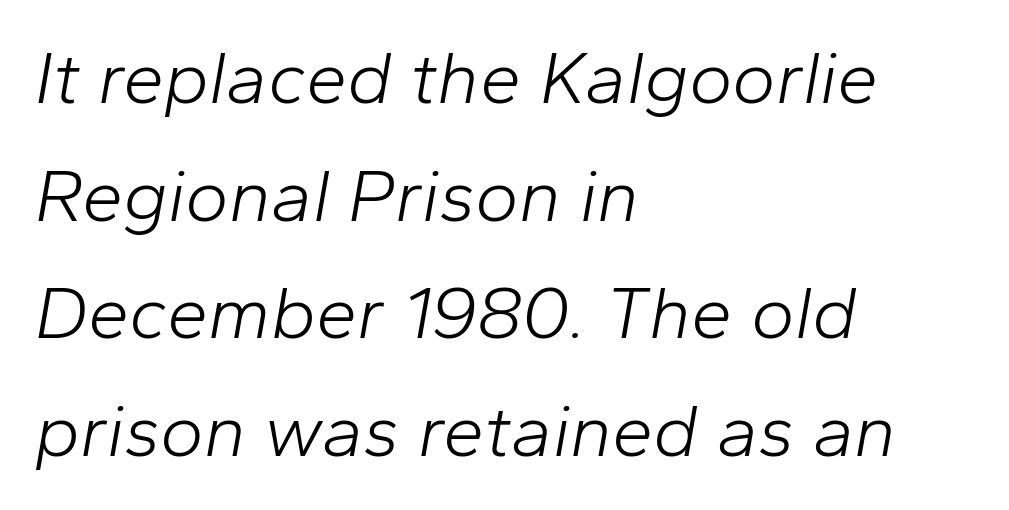
{"italic": "yes", "lean": "right", "slant_degrees": 10, "bold": "no", "weight": "light", "width": "normal", "stroke_contrast": "low", "x_height": "medium", "monospaced": "no", "underline": "no", "align": "left", "line_spacing": "normal", "line_spacing_ratio": 1.59, "letter_spacing": "normal", "letter_spacing_em": 0.0, "glyph_px": 74}
